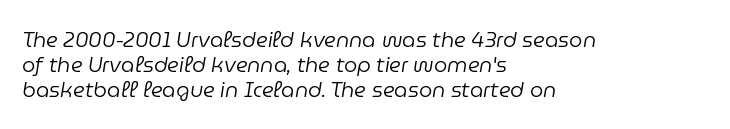
{"italic": "yes", "lean": "right", "slant_degrees": 9, "bold": "no", "underline": "no", "align": "left", "line_spacing_ratio": 1.18, "letter_spacing": "normal", "letter_spacing_em": 0.0, "glyph_px": 21}
